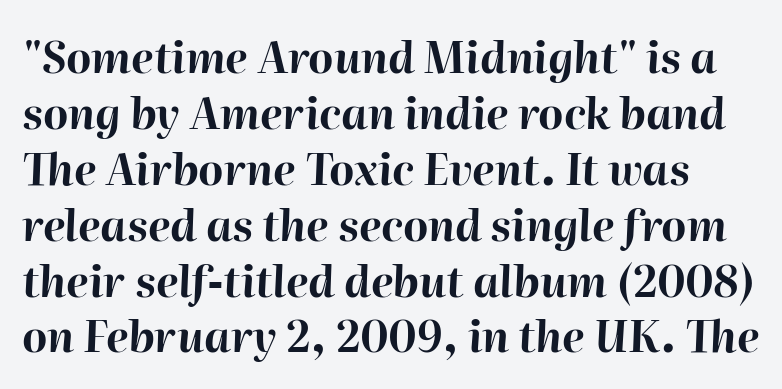
The image shows 43 px bold type, italic (leaning right); set normal line spacing (1.3x), normal letter spacing, not underlined; high stroke contrast and a medium x-height.
